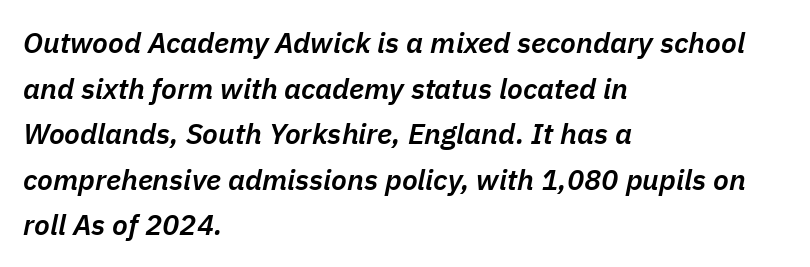
The image shows 29 px semibold type, italic (leaning right); set left-aligned, normal line spacing (1.57x), normal letter spacing, not underlined; low stroke contrast and a medium x-height.
